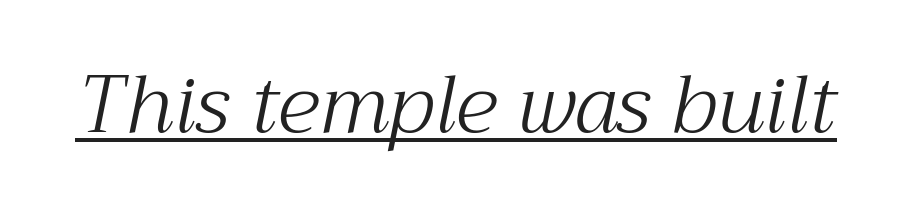
{"serif": "yes", "italic": "yes", "lean": "right", "slant_degrees": 12, "bold": "no", "weight": "light", "width": "normal", "stroke_contrast": "medium", "x_height": "medium", "monospaced": "no", "underline": "yes", "letter_spacing": "normal", "letter_spacing_em": 0.0, "glyph_px": 80}
